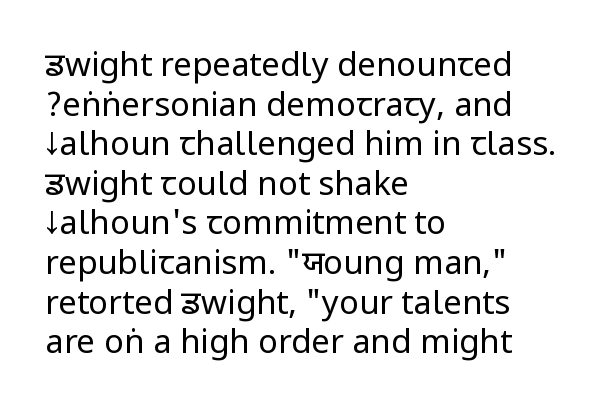
{"serif": "no", "italic": "no", "bold": "no", "weight": "regular", "width": "condensed", "stroke_contrast": "low", "underline": "no", "align": "left", "line_spacing_ratio": 1.2, "letter_spacing": "normal", "letter_spacing_em": 0.0, "glyph_px": 33}
